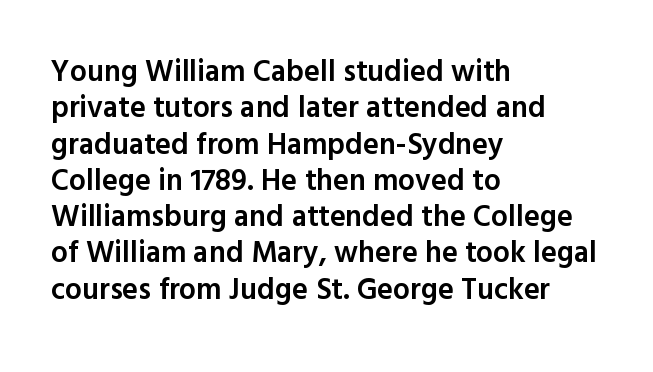
{"serif": "no", "italic": "no", "bold": "semi", "weight": "semibold", "width": "normal", "x_height": "medium", "monospaced": "no", "underline": "no", "align": "left", "line_spacing_ratio": 1.21, "letter_spacing": "normal", "letter_spacing_em": 0.0, "glyph_px": 30}
